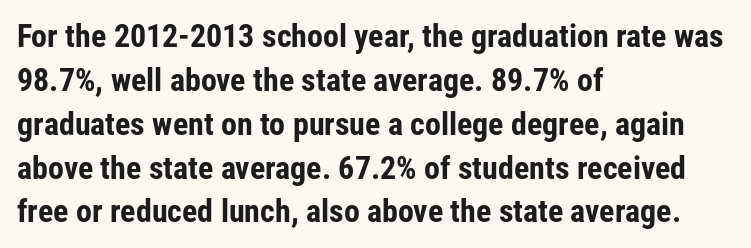
Q: Is the text bold? A: Yes.
Q: Is the text italic (slanted)? A: No, it is upright.
Q: Is the typeface a serif or a sans-serif typeface? A: Sans-serif.
Q: Is the text underlined? A: No.
Q: How is the paragraph aligned? A: Left-aligned.
Q: Is the spacing between letters normal or unusually wide? A: Normal.
Q: Is the spacing between lines tight, normal or loose? A: Normal.
Q: Width (condensed, normal, or wide)? A: Condensed.
Q: Stroke contrast? A: Low.
Q: x-height? A: Medium.
Q: Monospaced? A: No.
